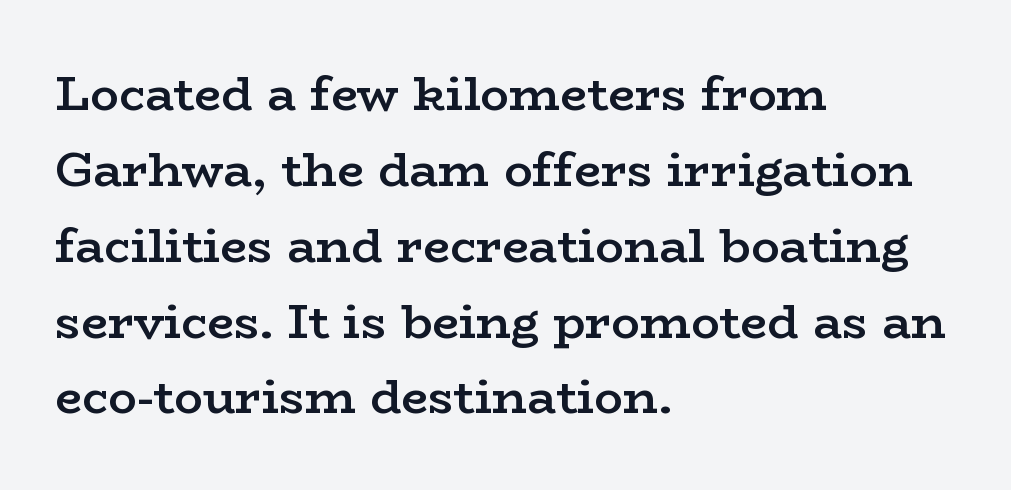
Q: Is the text bold? A: Semi-bold.
Q: Is the text italic (slanted)? A: No, it is upright.
Q: Is the typeface a serif or a sans-serif typeface? A: Serif.
Q: Is the text underlined? A: No.
Q: How is the paragraph aligned? A: Left-aligned.
Q: Is the spacing between letters normal or unusually wide? A: Normal.
Q: Is the spacing between lines tight, normal or loose? A: Normal.
Q: Width (condensed, normal, or wide)? A: Wide.
Q: Stroke contrast? A: Low.
Q: x-height? A: Medium.
Q: Monospaced? A: No.
